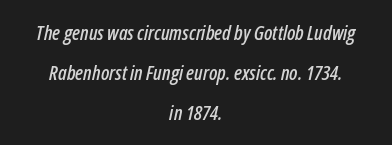
The image shows 20 px text type, italic (leaning right); set centered, loose line spacing (2.01x), normal letter spacing, not underlined.
